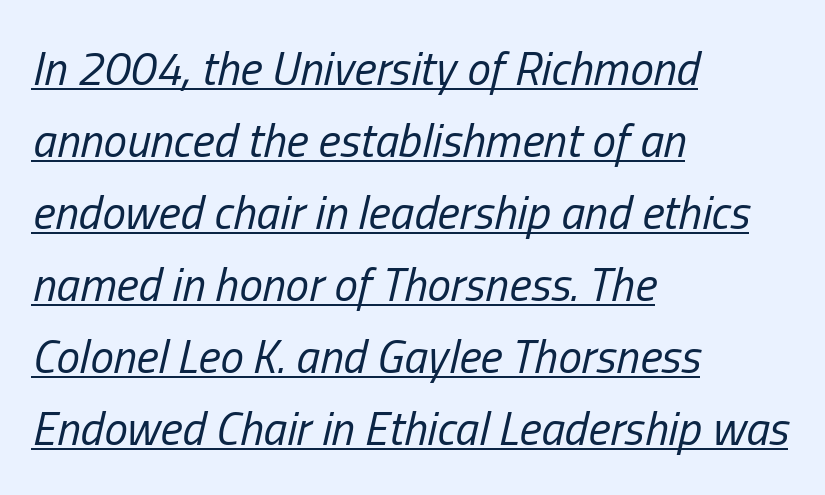
The image shows 47 px regular-weight, condensed type, italic (leaning right); set left-aligned, normal line spacing (1.53x), normal letter spacing, underlined; low stroke contrast and a medium x-height.
